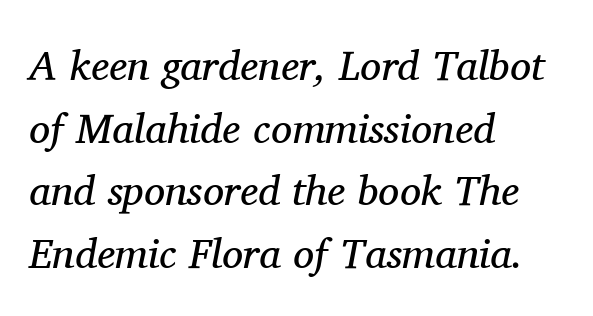
One glance says typical: line gaps are just what's usual. No letter is thick-stroked: the sample isn't bold. The passage is arranged the way most books set body copy — flush left. This is serif lettering, the kind often seen in printed books. Is this a fixed-width face? No — the glyphs have proportional, varying widths. Students, note that the glyphs here touch the page at normal intervals.
